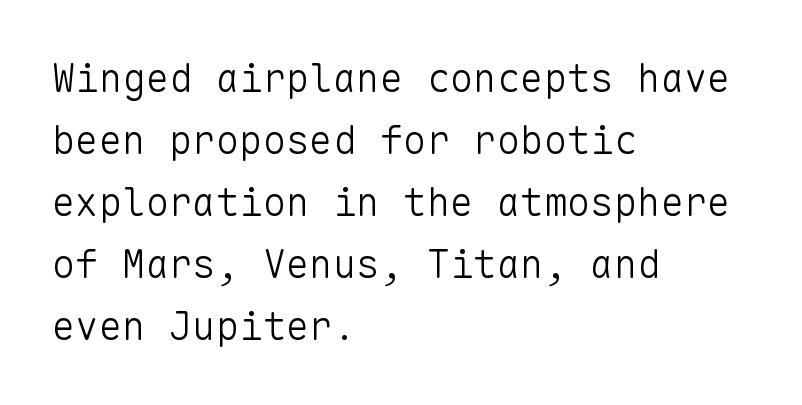
{"serif": "no", "italic": "no", "bold": "no", "weight": "light", "width": "normal", "stroke_contrast": "low", "x_height": "medium", "monospaced": "yes", "underline": "no", "align": "left", "line_spacing": "normal", "line_spacing_ratio": 1.59, "letter_spacing": "normal", "letter_spacing_em": 0.0, "glyph_px": 39}
